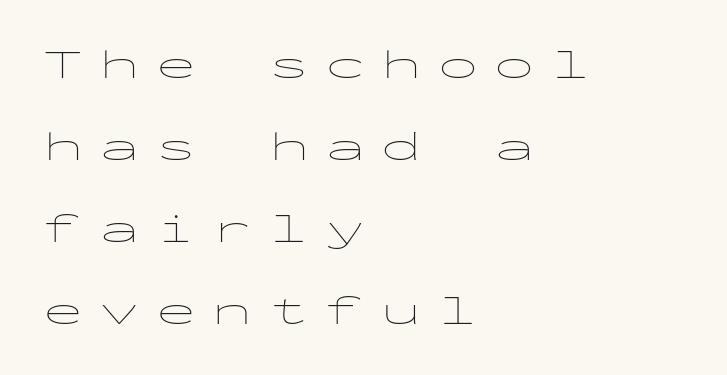
The specimen reads as upright at a glance. Letters rest on an invisible, unmarked baseline. Font category for this specimen: sans-serif. Line beginnings align vertically; line endings do not.
